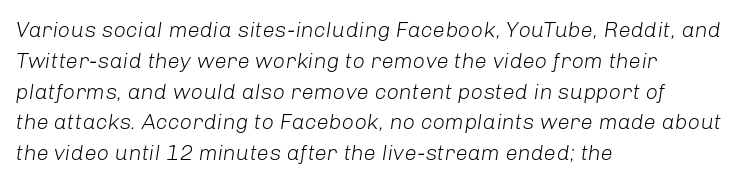
This rendering features lettering with no underline. Observe the ordinary spacing: letters are neighbours, not strangers. Tall strokes in this sample are angled rather than plumb. Does the copy run flush right? No — it runs flush left. No heavy texture on the line: the type isn't bold. Notice how descenders clear the ascenders below comfortably — that's standard leading.
